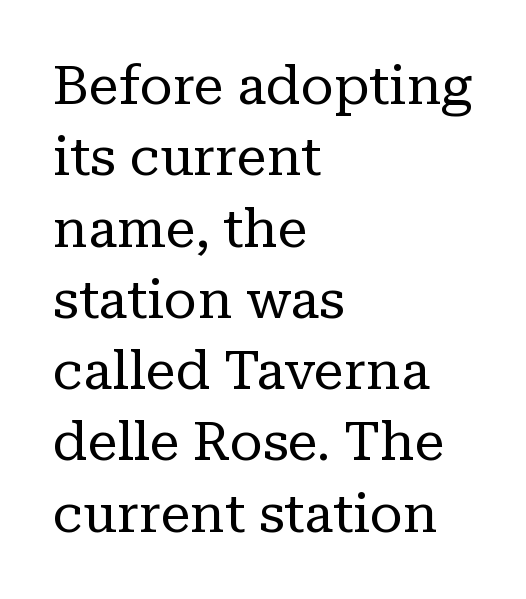
Q: Is the text bold? A: No.
Q: Is the text italic (slanted)? A: No, it is upright.
Q: Is the typeface a serif or a sans-serif typeface? A: Serif.
Q: Is the text underlined? A: No.
Q: How is the paragraph aligned? A: Left-aligned.
Q: Is the spacing between letters normal or unusually wide? A: Normal.
Q: Is the spacing between lines tight, normal or loose? A: Normal.
Q: Width (condensed, normal, or wide)? A: Normal.
Q: Stroke contrast? A: Low.
Q: x-height? A: Medium.
Q: Monospaced? A: No.
